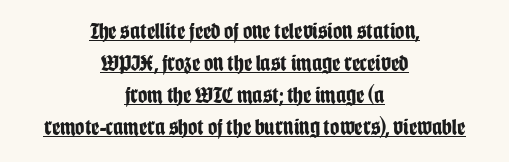
Q: Is the text bold? A: Yes.
Q: Is the text italic (slanted)? A: No, it is upright.
Q: Is the text underlined? A: Yes.
Q: How is the paragraph aligned? A: Centered.
Q: Is the spacing between letters normal or unusually wide? A: Normal.
Q: Is the spacing between lines tight, normal or loose? A: Normal.
